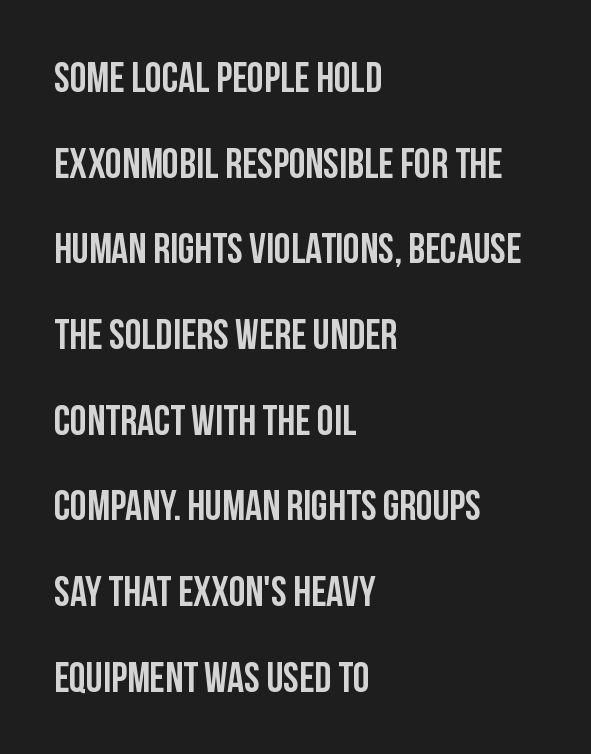
The letters stand straight up with perfectly vertical stems. Alignment: flush left. Clear beneath every line of the passage. The lines are spread far apart with generous leading. The type is set solid horizontally, with unmodified tracking. This sample has the flowing, uneven cadence of proportional lettering.
